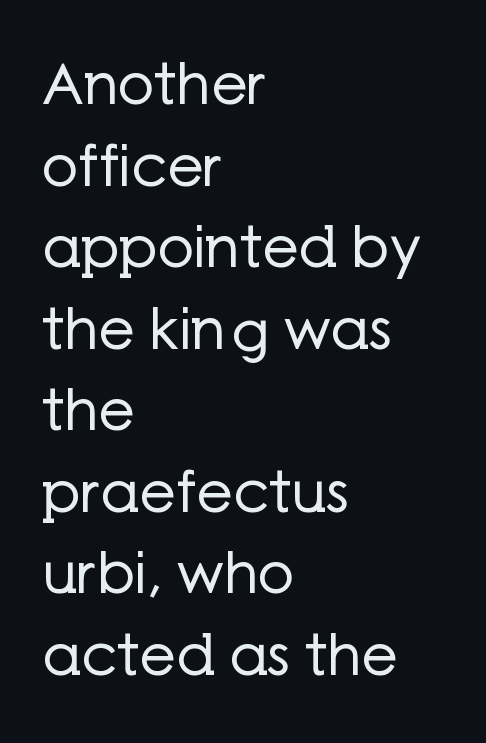
Q: Is the text bold? A: No.
Q: Is the text italic (slanted)? A: No, it is upright.
Q: Is the typeface a serif or a sans-serif typeface? A: Sans-serif.
Q: Is the text underlined? A: No.
Q: How is the paragraph aligned? A: Left-aligned.
Q: Is the spacing between letters normal or unusually wide? A: Normal.
Q: Is the spacing between lines tight, normal or loose? A: Normal.
Q: Width (condensed, normal, or wide)? A: Normal.
Q: Stroke contrast? A: Low.
Q: x-height? A: Medium.
Q: Monospaced? A: No.
